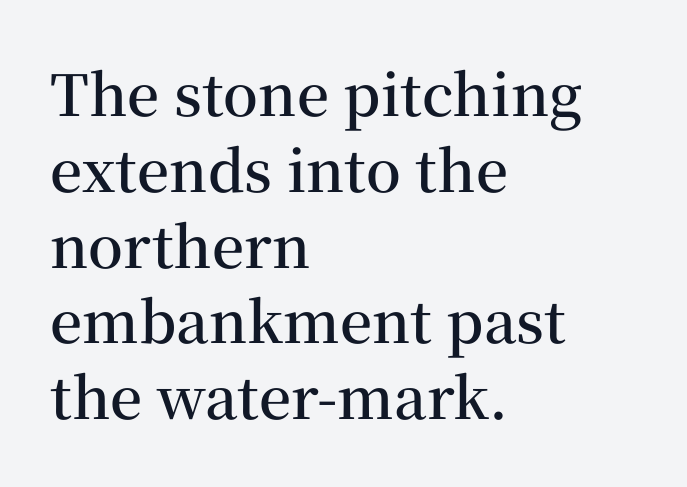
The image shows 57 px semibold serif type, upright; set left-aligned, normal line spacing (1.33x), normal letter spacing, not underlined; medium stroke contrast and a medium x-height.
